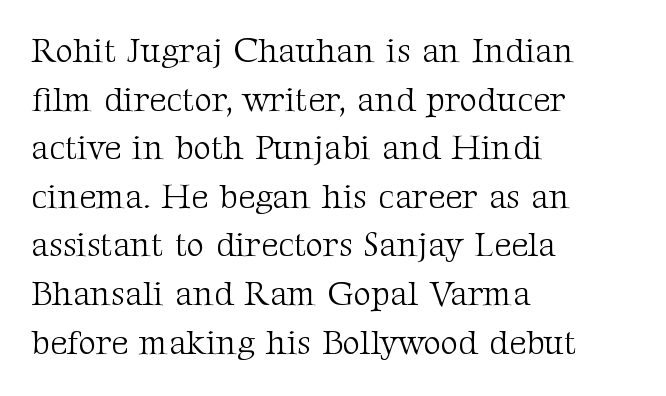
The passage shown is typed in a proportional face where columns would drift. Stroke terminals: seriffed. The vertical gap from one line to the next is medium. Caption: multi-line text, flush left, ragged right.
